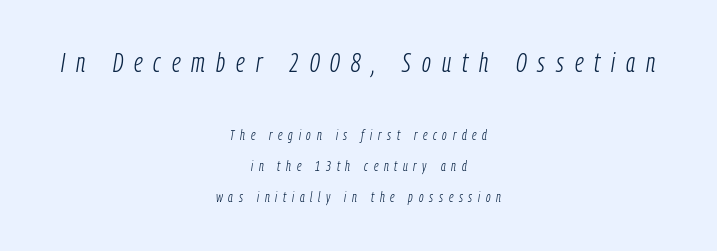
Does the copy run flush right? No — it is centered line by line. Size hierarchy here favors the leading block over the trailing one. Weight: regular or lighter. Does the lettering tilt? It does — this is italic.
